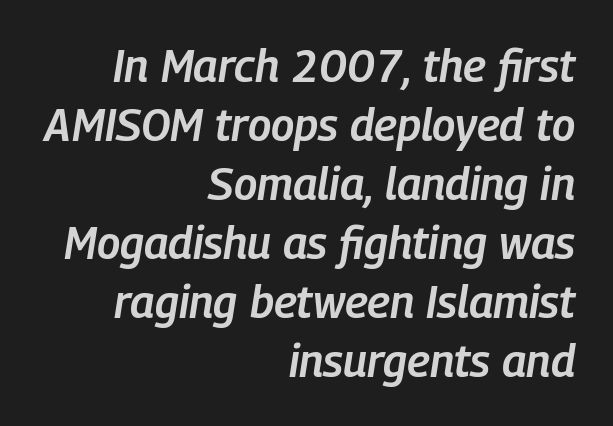
These lines keep a tight, regular rhythm from letter to letter. The space beneath each line is pristine and unruled. Typesetter's note: demi weight, one step under bold. The letters advance in unequal steps, a hallmark of proportional type. The rendering uses a moderate line-height, typical for paragraphs.
